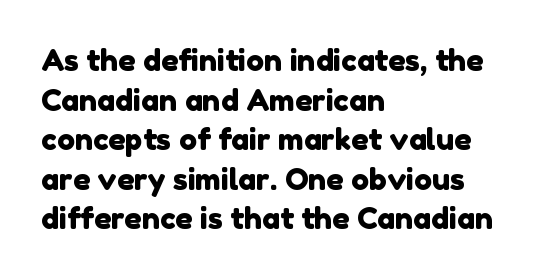
Q: Is the typeface a serif or a sans-serif typeface? A: Sans-serif.
Q: Is the text underlined? A: No.
Q: How is the paragraph aligned? A: Left-aligned.
Q: Is the spacing between letters normal or unusually wide? A: Normal.
Q: Is the spacing between lines tight, normal or loose? A: Normal.
Q: Width (condensed, normal, or wide)? A: Normal.
Q: Stroke contrast? A: Low.
Q: x-height? A: Medium.
Q: Monospaced? A: No.
